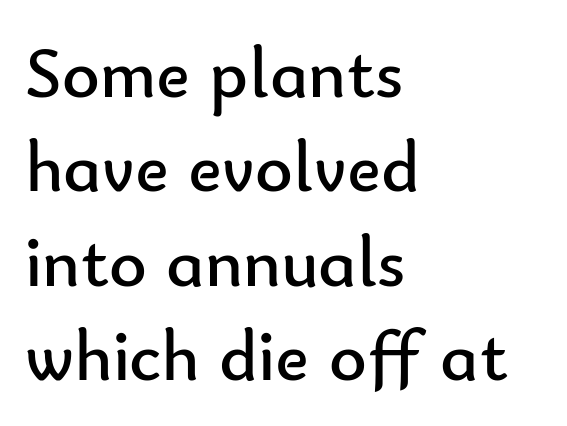
{"serif": "no", "italic": "no", "bold": "no", "weight": "regular", "width": "normal", "stroke_contrast": "low", "x_height": "small", "monospaced": "no", "underline": "no", "align": "left", "line_spacing": "normal", "line_spacing_ratio": 1.31, "letter_spacing": "normal", "letter_spacing_em": 0.0, "glyph_px": 72}
